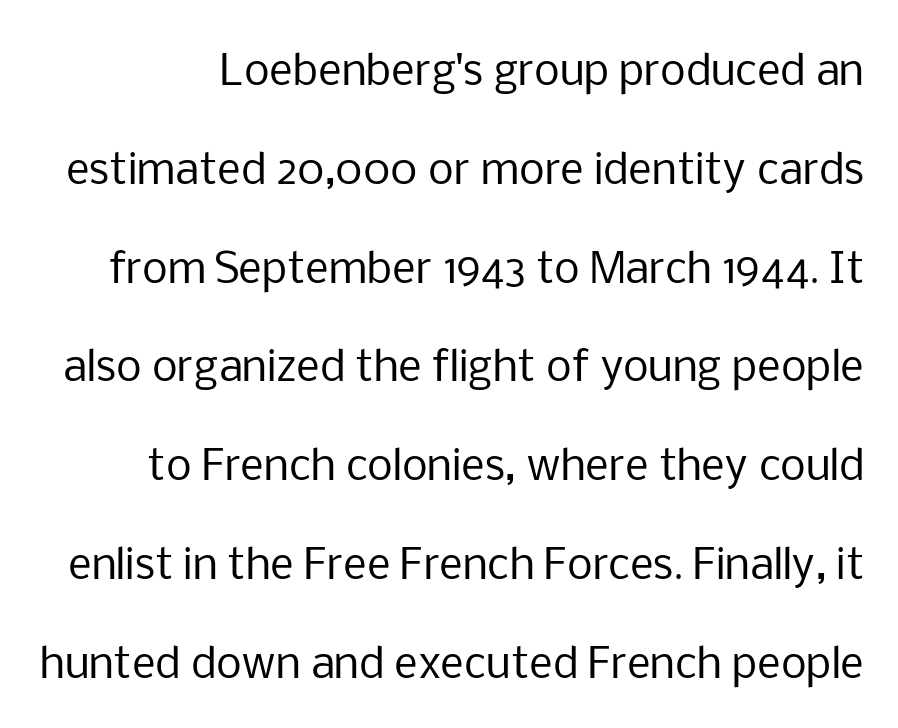
These lines are rendered in a variable-pitch font. Each letter's strokes conclude bluntly, with no projecting serifs. No italicization has been applied; the sample stays upright. The letterforms sit at book weight or below.
